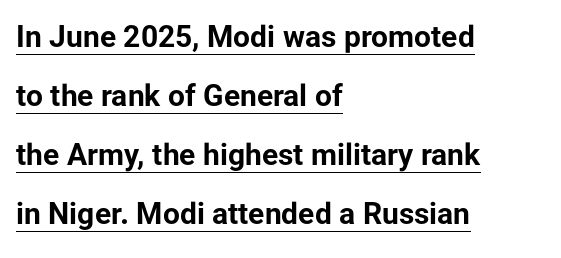
Q: Is the text bold? A: Yes.
Q: Is the text italic (slanted)? A: No, it is upright.
Q: Is the typeface a serif or a sans-serif typeface? A: Sans-serif.
Q: Is the text underlined? A: Yes.
Q: How is the paragraph aligned? A: Left-aligned.
Q: Is the spacing between letters normal or unusually wide? A: Normal.
Q: Is the spacing between lines tight, normal or loose? A: Loose.
Q: Width (condensed, normal, or wide)? A: Normal.
Q: Stroke contrast? A: Low.
Q: x-height? A: Medium.
Q: Monospaced? A: No.
